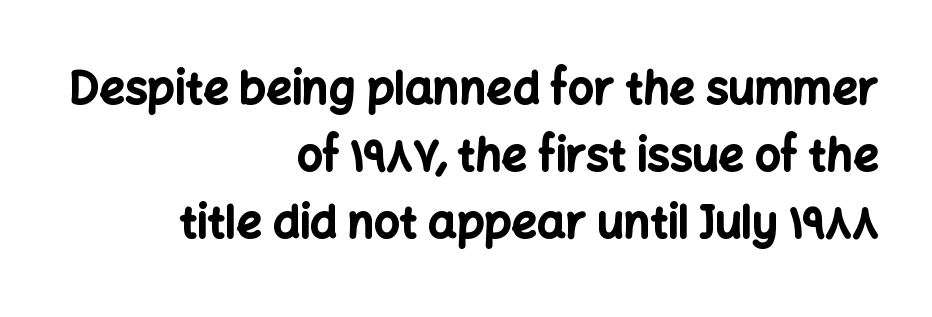
{"serif": "no", "italic": "no", "bold": "yes", "weight": "bold", "width": "normal", "stroke_contrast": "low", "x_height": "medium", "monospaced": "no", "underline": "no", "align": "right", "line_spacing": "normal", "line_spacing_ratio": 1.49, "letter_spacing": "normal", "letter_spacing_em": 0.0, "glyph_px": 45}
